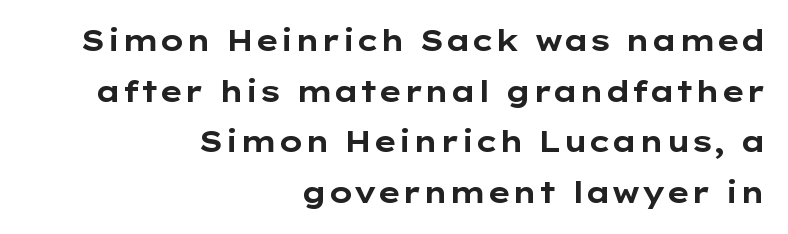
{"serif": "no", "italic": "no", "bold": "yes", "weight": "bold", "width": "wide", "stroke_contrast": "low", "x_height": "medium", "monospaced": "no", "underline": "no", "align": "right", "line_spacing_ratio": 1.75, "letter_spacing": "normal", "letter_spacing_em": 0.0, "glyph_px": 29}
